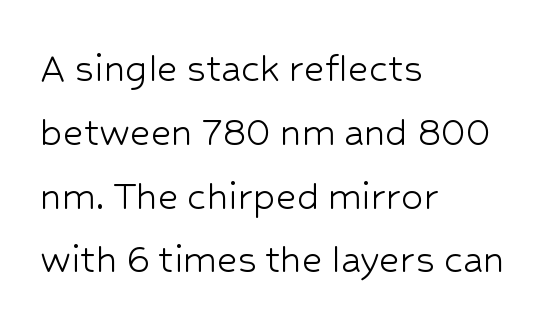
Q: Is the text bold? A: No.
Q: Is the text italic (slanted)? A: No, it is upright.
Q: Is the typeface a serif or a sans-serif typeface? A: Sans-serif.
Q: Is the text underlined? A: No.
Q: How is the paragraph aligned? A: Left-aligned.
Q: Is the spacing between letters normal or unusually wide? A: Normal.
Q: Is the spacing between lines tight, normal or loose? A: Normal.
Q: Width (condensed, normal, or wide)? A: Normal.
Q: Stroke contrast? A: Low.
Q: x-height? A: Medium.
Q: Monospaced? A: No.
